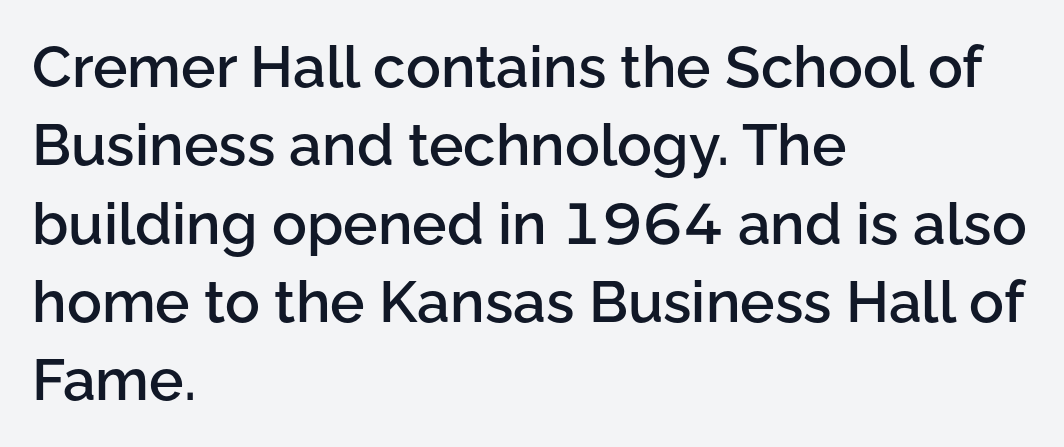
Q: Is the text bold? A: Semi-bold.
Q: Is the text italic (slanted)? A: No, it is upright.
Q: Is the typeface a serif or a sans-serif typeface? A: Sans-serif.
Q: Is the text underlined? A: No.
Q: How is the paragraph aligned? A: Left-aligned.
Q: Is the spacing between letters normal or unusually wide? A: Normal.
Q: Is the spacing between lines tight, normal or loose? A: Normal.
Q: Width (condensed, normal, or wide)? A: Normal.
Q: Stroke contrast? A: Low.
Q: x-height? A: Medium.
Q: Monospaced? A: No.
